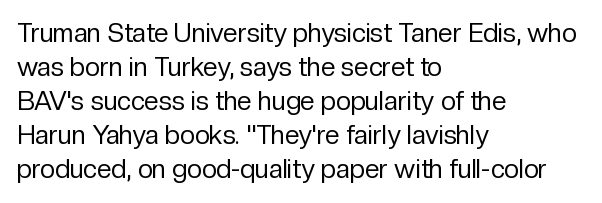
Q: Is the text bold? A: No.
Q: Is the text italic (slanted)? A: No, it is upright.
Q: Is the text underlined? A: No.
Q: How is the paragraph aligned? A: Left-aligned.
Q: Is the spacing between letters normal or unusually wide? A: Normal.
Q: Is the spacing between lines tight, normal or loose? A: Normal.
